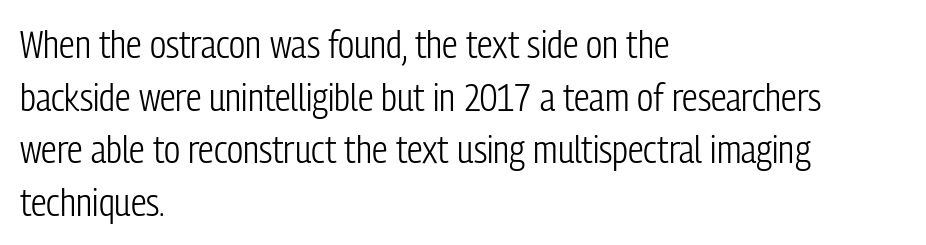
The image shows 39 px light, condensed sans-serif type, upright; set left-aligned, normal line spacing (1.35x), normal letter spacing, not underlined; low stroke contrast and a medium x-height.
